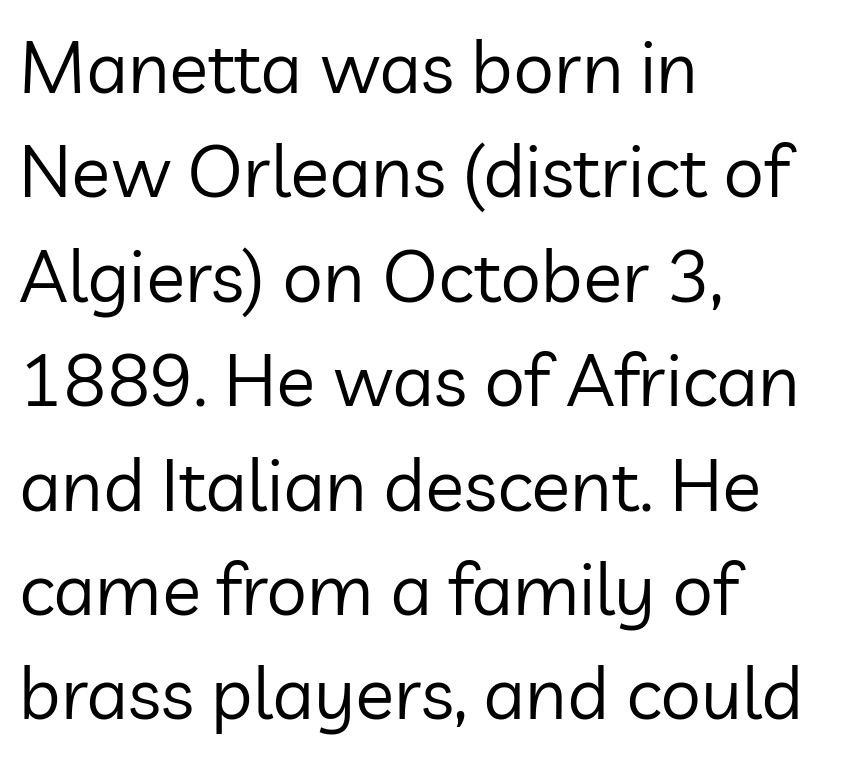
{"serif": "no", "italic": "no", "bold": "no", "weight": "regular", "width": "normal", "stroke_contrast": "low", "x_height": "medium", "monospaced": "no", "underline": "no", "align": "left", "line_spacing": "normal", "line_spacing_ratio": 1.43, "letter_spacing": "normal", "letter_spacing_em": 0.0, "glyph_px": 73}
